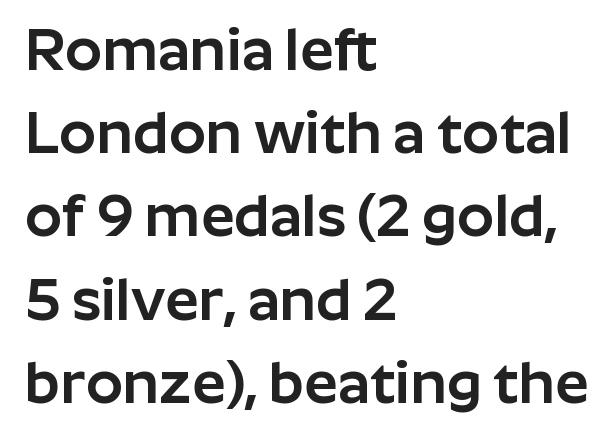
The image shows 59 px sans-serif type, upright; set left-aligned, normal line spacing (1.41x), normal letter spacing, not underlined; low stroke contrast and a medium x-height.
